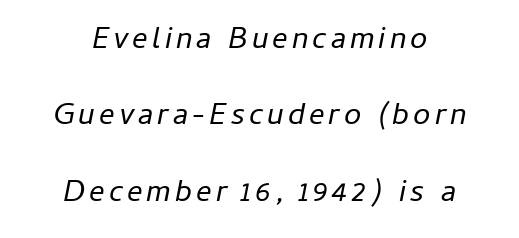
{"italic": "yes", "lean": "right", "slant_degrees": 11, "bold": "no", "weight": "regular", "width": "normal", "stroke_contrast": "low", "x_height": "medium", "monospaced": "no", "underline": "no", "align": "center", "line_spacing": "loose", "line_spacing_ratio": 2.46, "glyph_px": 31}
